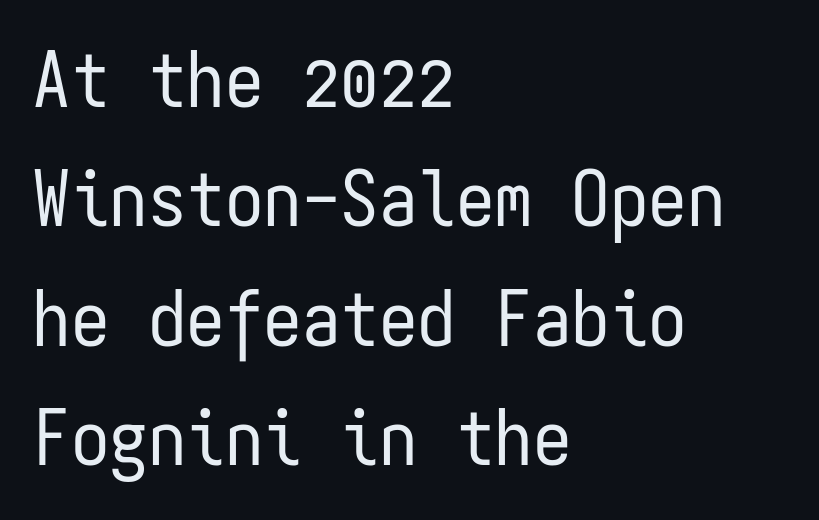
Q: Is the text bold? A: No.
Q: Is the text italic (slanted)? A: No, it is upright.
Q: Is the typeface a serif or a sans-serif typeface? A: Sans-serif.
Q: Is the text underlined? A: No.
Q: How is the paragraph aligned? A: Left-aligned.
Q: Is the spacing between letters normal or unusually wide? A: Normal.
Q: Is the spacing between lines tight, normal or loose? A: Normal.
Q: Width (condensed, normal, or wide)? A: Condensed.
Q: Stroke contrast? A: Low.
Q: x-height? A: Medium.
Q: Monospaced? A: Yes.
